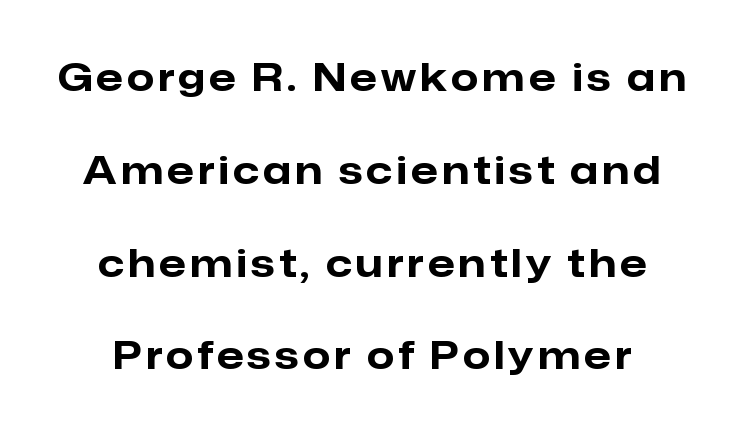
The image shows 39 px bold sans-serif type, upright; set centered, loose line spacing (2.38x), not underlined; low stroke contrast and a medium x-height.
